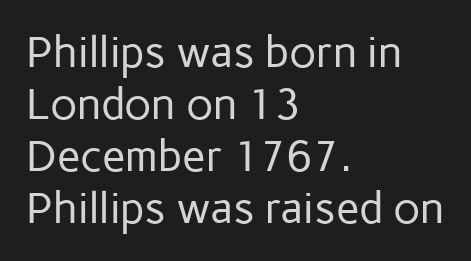
The image shows 43 px regular-weight sans-serif type, upright; set left-aligned, line spacing 1.21x, normal letter spacing, not underlined; low stroke contrast and a medium x-height.
